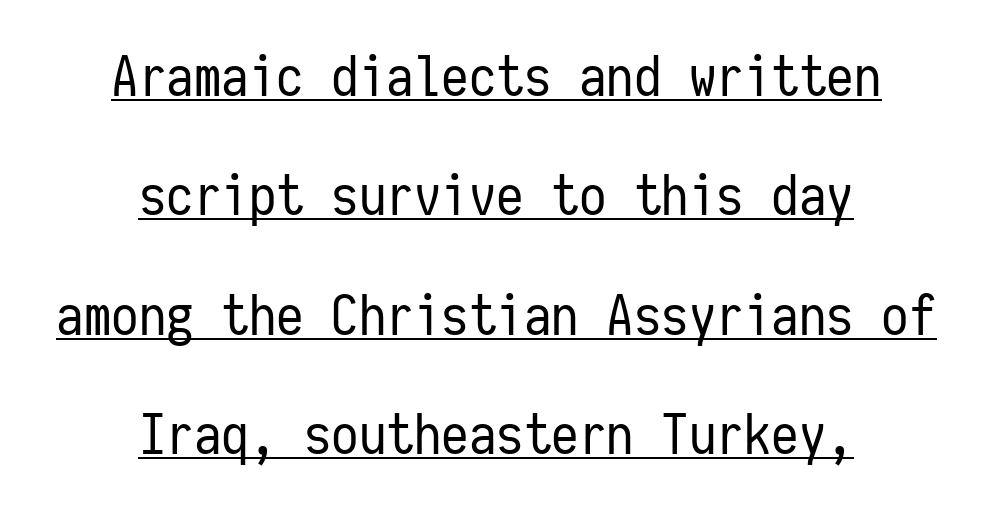
{"serif": "no", "italic": "no", "bold": "no", "weight": "regular", "width": "condensed", "stroke_contrast": "low", "x_height": "medium", "monospaced": "yes", "underline": "yes", "align": "center", "line_spacing": "loose", "line_spacing_ratio": 2.17, "letter_spacing": "normal", "letter_spacing_em": 0.0, "glyph_px": 55}
